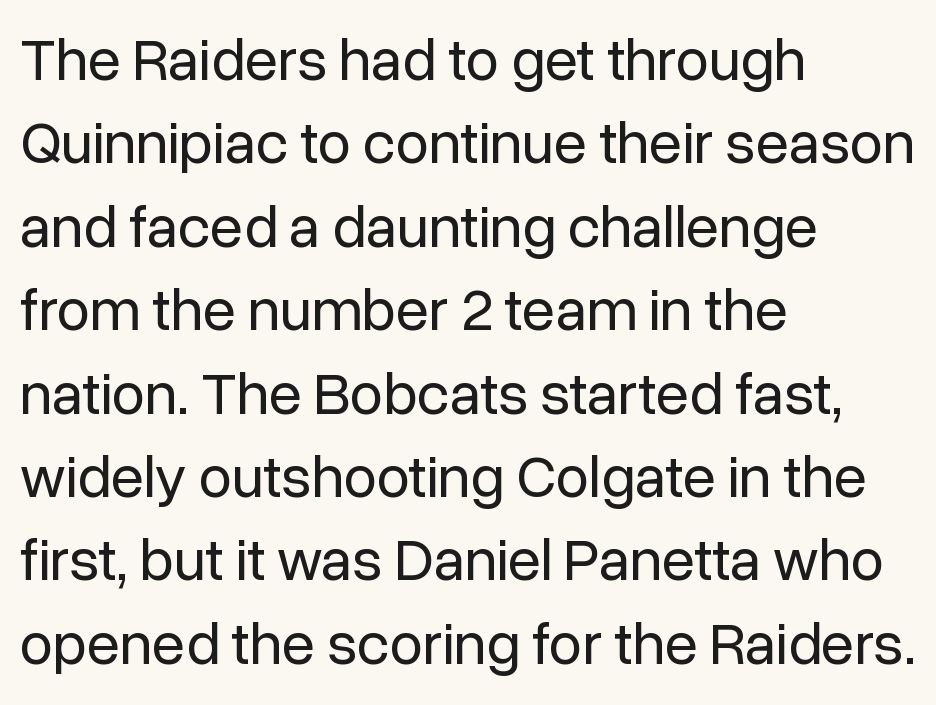
{"serif": "no", "italic": "no", "bold": "no", "weight": "regular", "width": "normal", "stroke_contrast": "low", "x_height": "medium", "monospaced": "no", "underline": "no", "align": "left", "line_spacing": "normal", "line_spacing_ratio": 1.39, "letter_spacing": "normal", "letter_spacing_em": 0.0, "glyph_px": 60}
